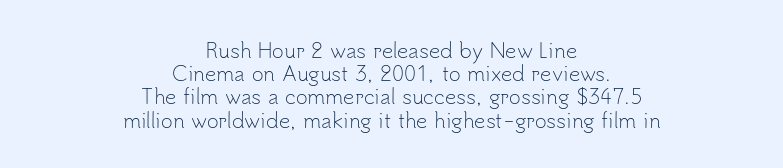
The image shows 20 px text type, upright; set centered, line spacing 1.16x, normal letter spacing, not underlined.
